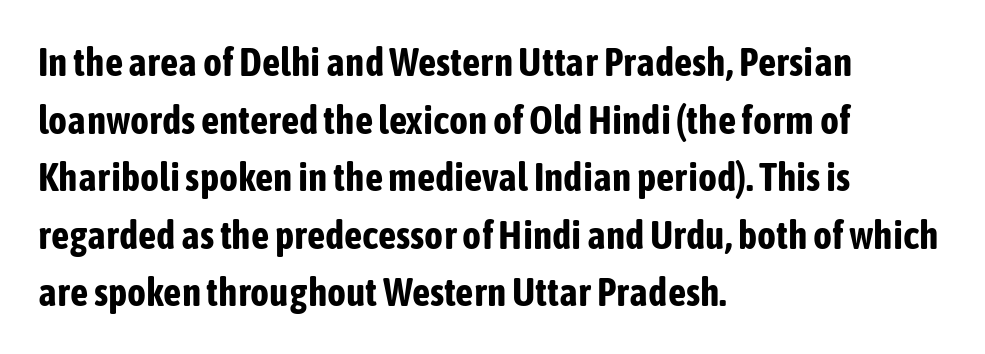
The image shows 40 px bold, condensed sans-serif type, upright; set left-aligned, normal line spacing (1.44x), normal letter spacing, not underlined; low stroke contrast and a medium x-height.
